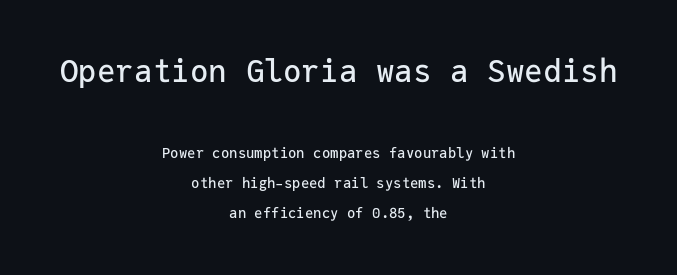
These lines keep a tight, regular rhythm from letter to letter. The whitespace from short lines is split evenly between both sides. The face used here is monospaced, like something from a code editor. You get the large type first, then a drop to smaller type. The passage shown is not underscored anywhere. If you drew a line through each stem, it would be perfectly vertical.
